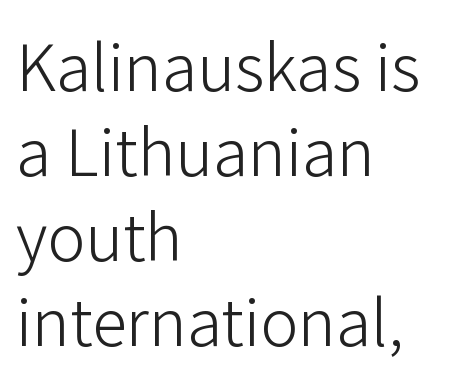
Each stroke keeps to a modest, everyday thickness or less. Style check: upright. Stroke terminals: plain, sans-serif. Bare-footed words on every line. This sample keeps an unexceptional amount of space between lines.
